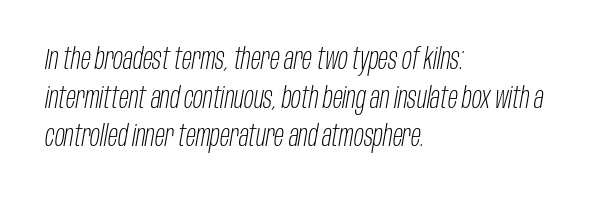
A typesetter would call this leading conventional body-copy spacing. No heavy texture on the line: the type isn't bold. This sample has the flowing, uneven cadence of proportional lettering. These lines keep a tight, regular rhythm from letter to letter. The passage shown leans; its letterforms are oblique. Honestly, there is no underline to notice here at all.
